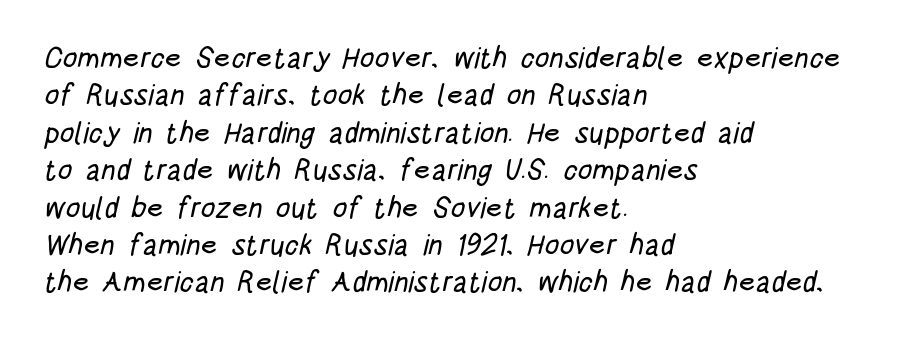
This sample has the flowing, uneven cadence of proportional lettering. Notice how the passage keeps a crisp vertical edge on the left only. No extra tracking has been applied to these lines. Observe the absence of serifs on each vertical stroke in this sample. Descenders are the only things crossing below the line. Regarding leading, the lines here are spaced in the standard way.
